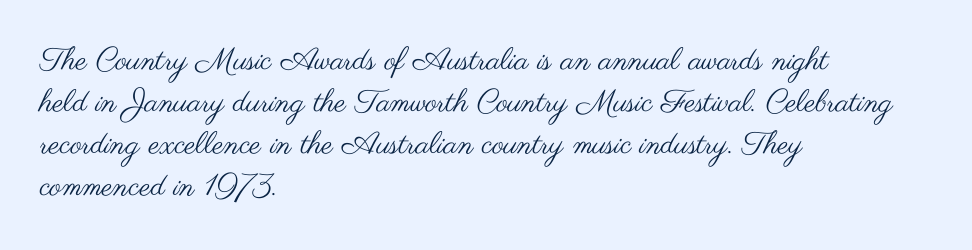
Inter-character spacing is left at the font's built-in metrics. The typeface chosen for these lines omits serifs. Where is the straight margin? On the left. The rendering uses natural spacing where letterforms have individual widths. Stroke thickness stays within the range of a standard reading face or lighter.
